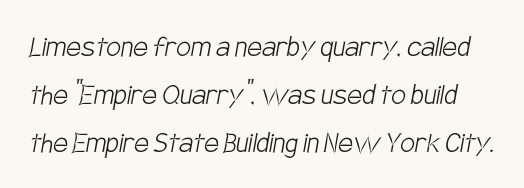
{"serif": "no", "bold": "no", "weight": "light", "width": "condensed", "stroke_contrast": "low", "x_height": "large", "monospaced": "no", "underline": "no", "line_spacing": "normal", "line_spacing_ratio": 1.45, "letter_spacing": "normal", "letter_spacing_em": 0.0, "glyph_px": 33}
